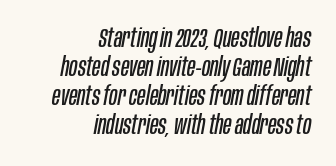
Q: Is the text bold? A: No.
Q: Is the text italic (slanted)? A: Yes, it leans right by about 10 degrees.
Q: Is the text underlined? A: No.
Q: How is the paragraph aligned? A: Right-aligned.
Q: Is the spacing between letters normal or unusually wide? A: Normal.
Q: Is the spacing between lines tight, normal or loose? A: Tight.
